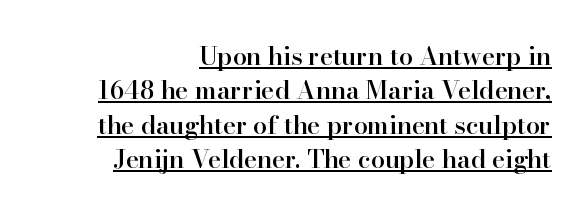
The image shows 25 px text type, upright; set right-aligned, normal line spacing (1.38x), normal letter spacing, underlined.
